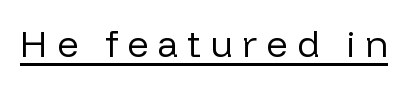
The image shows 37 px regular-weight sans-serif type, upright; set unusually wide letter spacing (+0.25 em), underlined; low stroke contrast and a medium x-height.
